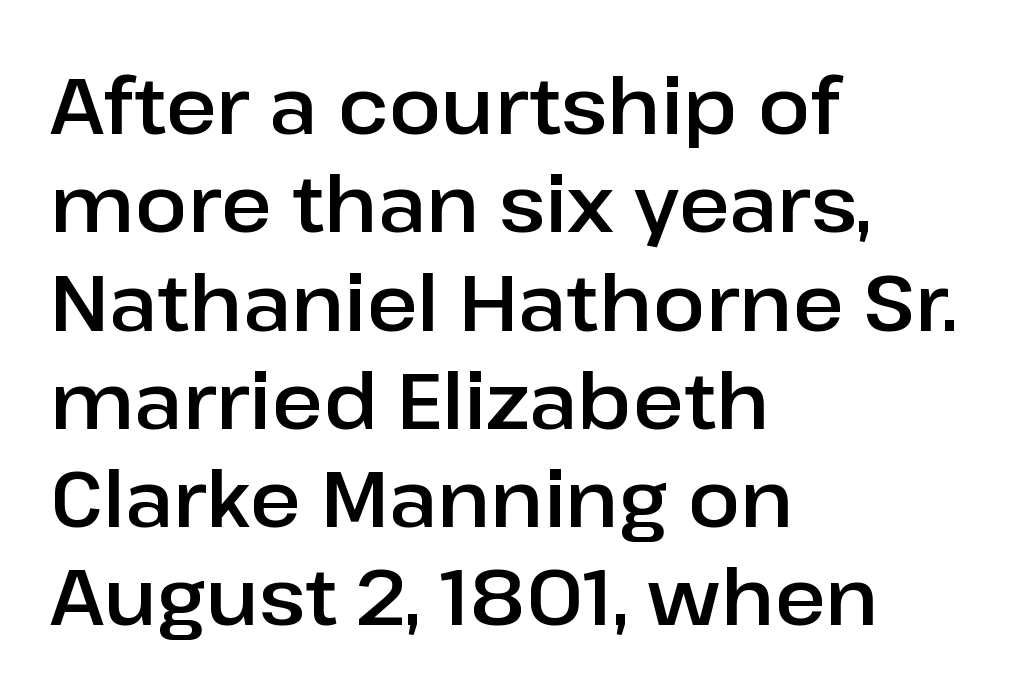
These lines stack with their left ends in a neat column. Regular leading. Students, note that the glyphs here touch the page at normal intervals. Notice how the stems are strictly vertical — no italics here.
